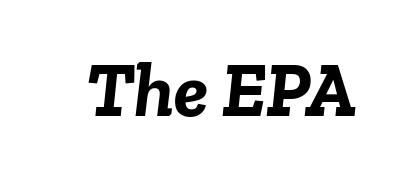
On the weight axis this lands at bold, roughly 700. Default kerning and tracking; the words read as compact shapes. Quick note: underline off. Do the characters align in a grid? No, the font is proportional. The rendering applies a slant to the glyphs.
